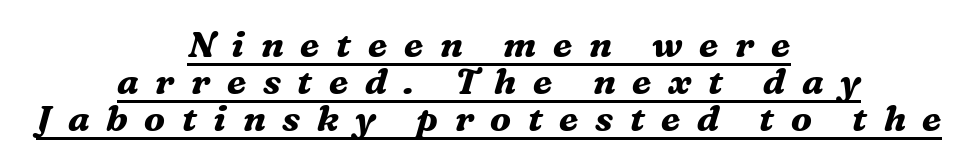
The image shows 36 px bold serif type, italic (leaning right); set centered, tight line spacing (1.03x), unusually wide letter spacing (+0.46 em), underlined; medium stroke contrast and a medium x-height.
